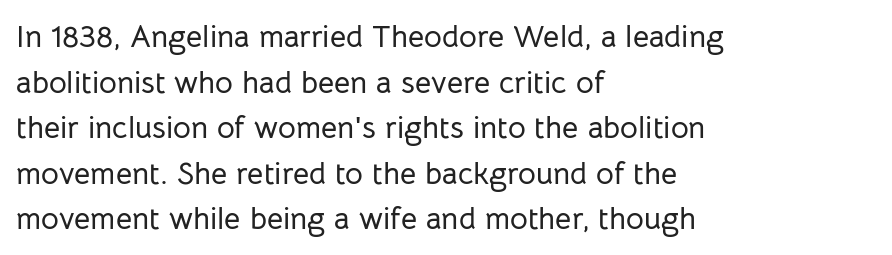
Q: Is the text italic (slanted)? A: No, it is upright.
Q: Is the typeface a serif or a sans-serif typeface? A: Sans-serif.
Q: Is the text underlined? A: No.
Q: How is the paragraph aligned? A: Left-aligned.
Q: Is the spacing between letters normal or unusually wide? A: Normal.
Q: Is the spacing between lines tight, normal or loose? A: Normal.
Q: Width (condensed, normal, or wide)? A: Normal.
Q: Stroke contrast? A: Low.
Q: x-height? A: Medium.
Q: Monospaced? A: No.
